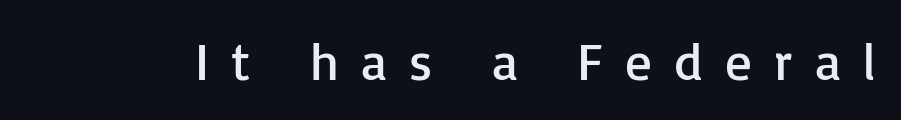
Q: Is the text bold? A: No.
Q: Is the text italic (slanted)? A: No, it is upright.
Q: Is the typeface a serif or a sans-serif typeface? A: Sans-serif.
Q: Is the text underlined? A: No.
Q: Is the spacing between letters normal or unusually wide? A: Unusually wide.
Q: Width (condensed, normal, or wide)? A: Normal.
Q: Stroke contrast? A: Low.
Q: x-height? A: Medium.
Q: Monospaced? A: No.
